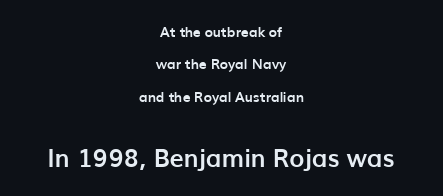
Q: Is the text bold? A: Yes.
Q: Is the text italic (slanted)? A: No, it is upright.
Q: Is the text underlined? A: No.
Q: How is the paragraph aligned? A: Centered.
Q: Is the spacing between letters normal or unusually wide? A: Normal.
Q: Is the spacing between lines tight, normal or loose? A: Loose.
Q: Which block of text is set in a larger size, the first (top) or the second (bottom)? A: The second (bottom) one.
